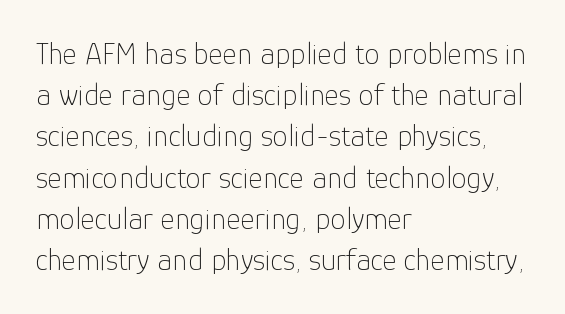
The image shows 31 px thin sans-serif type, upright; set left-aligned, normal line spacing (1.33x), normal letter spacing, not underlined; low stroke contrast and a medium x-height.
